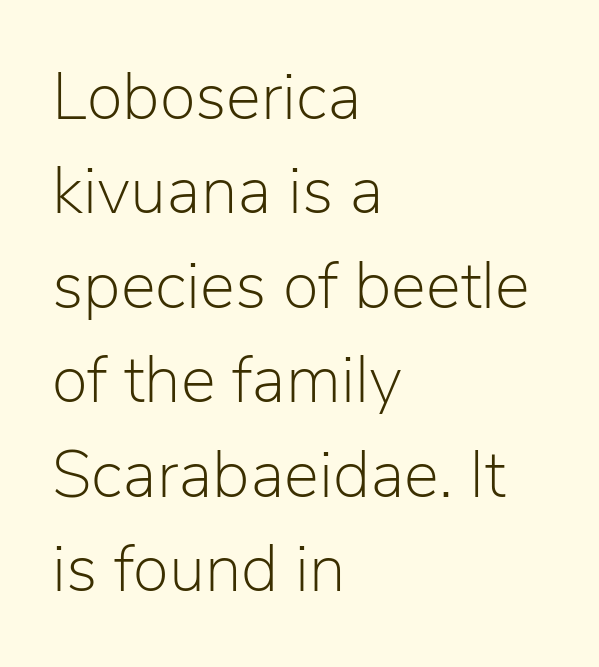
Posture: straight, roman, zero tilt. One glance says typical: line gaps are just what's usual. Classification — sans serif. Glance below the letters and you will spot only blank space.
